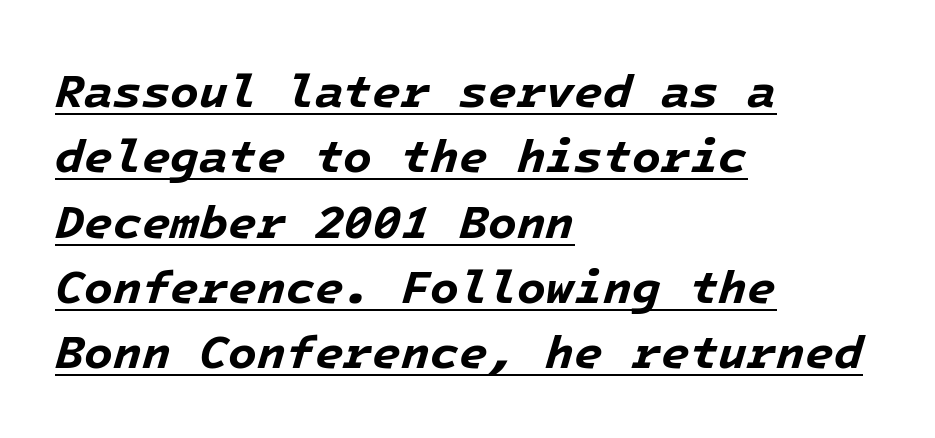
{"italic": "yes", "lean": "right", "slant_degrees": 16, "bold": "yes", "weight": "bold", "width": "normal", "stroke_contrast": "low", "x_height": "medium", "underline": "yes", "align": "left", "line_spacing": "normal", "line_spacing_ratio": 1.39, "letter_spacing": "normal", "letter_spacing_em": 0.0, "glyph_px": 47}
